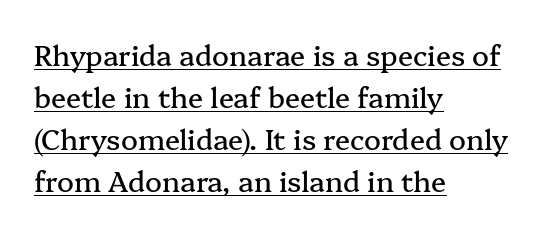
{"serif": "yes", "italic": "no", "width": "normal", "stroke_contrast": "medium", "x_height": "medium", "monospaced": "no", "underline": "yes", "align": "left", "line_spacing": "normal", "line_spacing_ratio": 1.5, "letter_spacing": "normal", "letter_spacing_em": 0.0, "glyph_px": 28}
